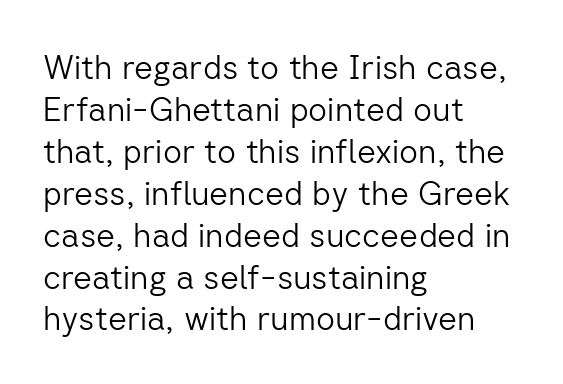
Q: Is the text bold? A: No.
Q: Is the text italic (slanted)? A: No, it is upright.
Q: Is the typeface a serif or a sans-serif typeface? A: Sans-serif.
Q: Is the text underlined? A: No.
Q: How is the paragraph aligned? A: Left-aligned.
Q: Is the spacing between letters normal or unusually wide? A: Normal.
Q: Is the spacing between lines tight, normal or loose? A: Normal.
Q: Width (condensed, normal, or wide)? A: Normal.
Q: Stroke contrast? A: Low.
Q: x-height? A: Medium.
Q: Monospaced? A: No.
